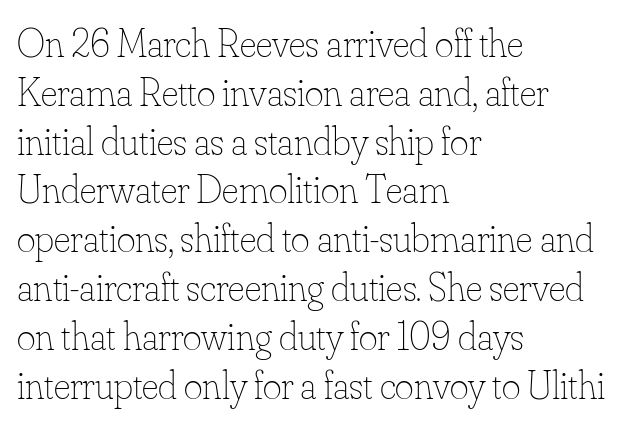
The image shows 40 px thin type, upright; set left-aligned, line spacing 1.22x, normal letter spacing, not underlined; low stroke contrast and a small x-height.
